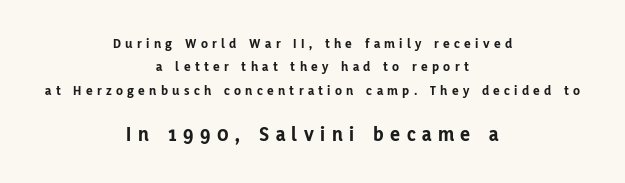
The image shows 21 px bold type, upright; set centered, normal line spacing (1.67x), unusually wide letter spacing (+0.31 em), not underlined; the second (bottom) block is 1.5x larger.
